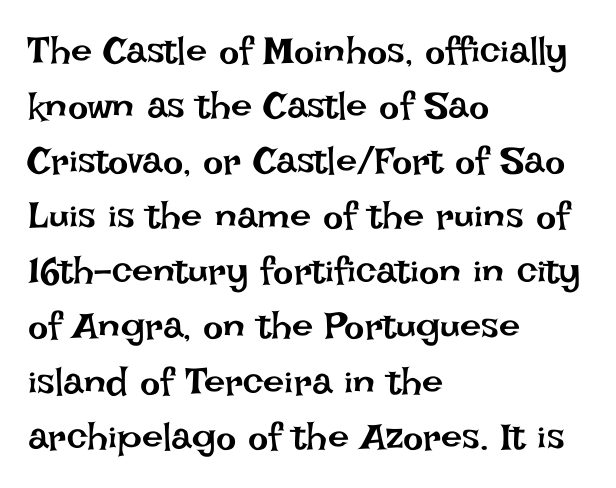
{"italic": "no", "bold": "no", "weight": "regular", "width": "normal", "stroke_contrast": "low", "x_height": "large", "monospaced": "no", "underline": "no", "align": "left", "line_spacing": "normal", "line_spacing_ratio": 1.45, "letter_spacing": "normal", "letter_spacing_em": 0.0, "glyph_px": 38}
